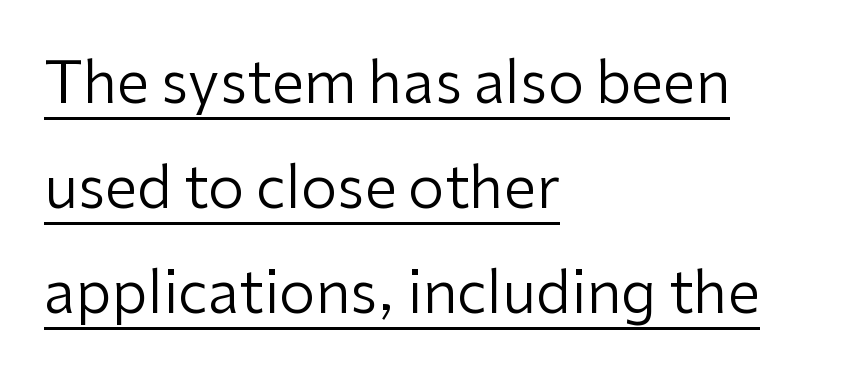
Q: Is the text bold? A: No.
Q: Is the text italic (slanted)? A: No, it is upright.
Q: Is the typeface a serif or a sans-serif typeface? A: Sans-serif.
Q: Is the text underlined? A: Yes.
Q: How is the paragraph aligned? A: Left-aligned.
Q: Is the spacing between letters normal or unusually wide? A: Normal.
Q: Width (condensed, normal, or wide)? A: Normal.
Q: Stroke contrast? A: Low.
Q: x-height? A: Medium.
Q: Monospaced? A: No.
